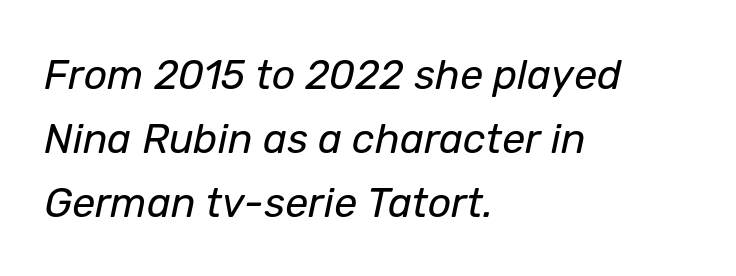
{"italic": "yes", "lean": "right", "slant_degrees": 12, "bold": "no", "weight": "regular", "width": "normal", "stroke_contrast": "low", "x_height": "medium", "monospaced": "no", "underline": "no", "align": "left", "line_spacing": "normal", "line_spacing_ratio": 1.56, "letter_spacing": "normal", "letter_spacing_em": 0.0, "glyph_px": 41}
